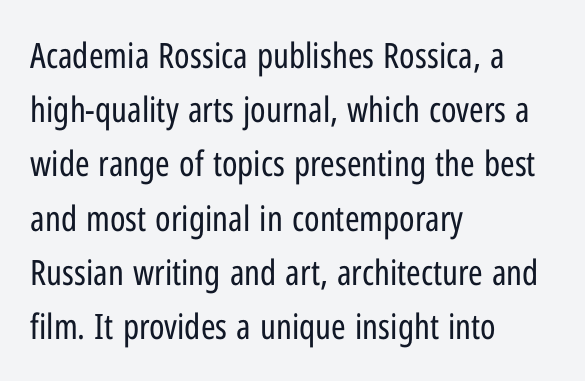
The image shows 35 px regular-weight, condensed sans-serif type, upright; set left-aligned, normal line spacing (1.55x), normal letter spacing, not underlined; low stroke contrast and a medium x-height.
